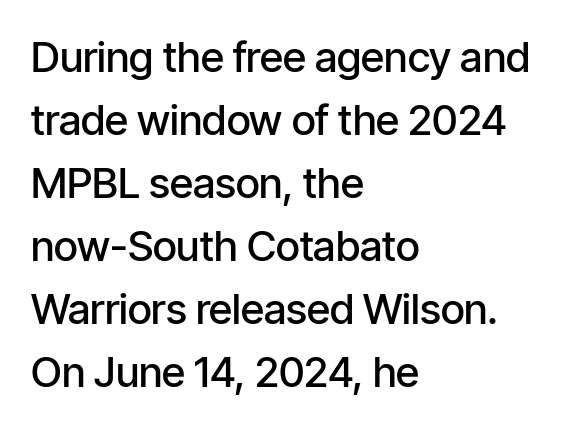
The space between consecutive lines is moderate. Posture: straight, roman, zero tilt. You could not count columns in this text — the font is proportionally spaced. The letters sit at their default tracking, neither squeezed nor spread. Horizontally, the lines are justified to the leading edge only. The text was rendered using a sans face with plain stroke endings.
